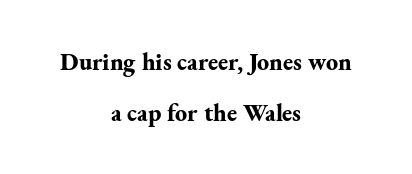
The image shows 24 px bold type, upright; set centered, loose line spacing (2.12x), normal letter spacing, not underlined.
